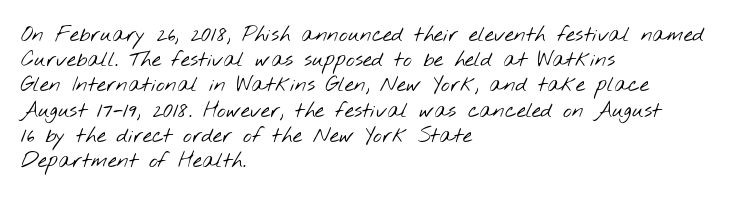
The image shows 21 px text type; set left-aligned, line spacing 1.2x, normal letter spacing, not underlined.
